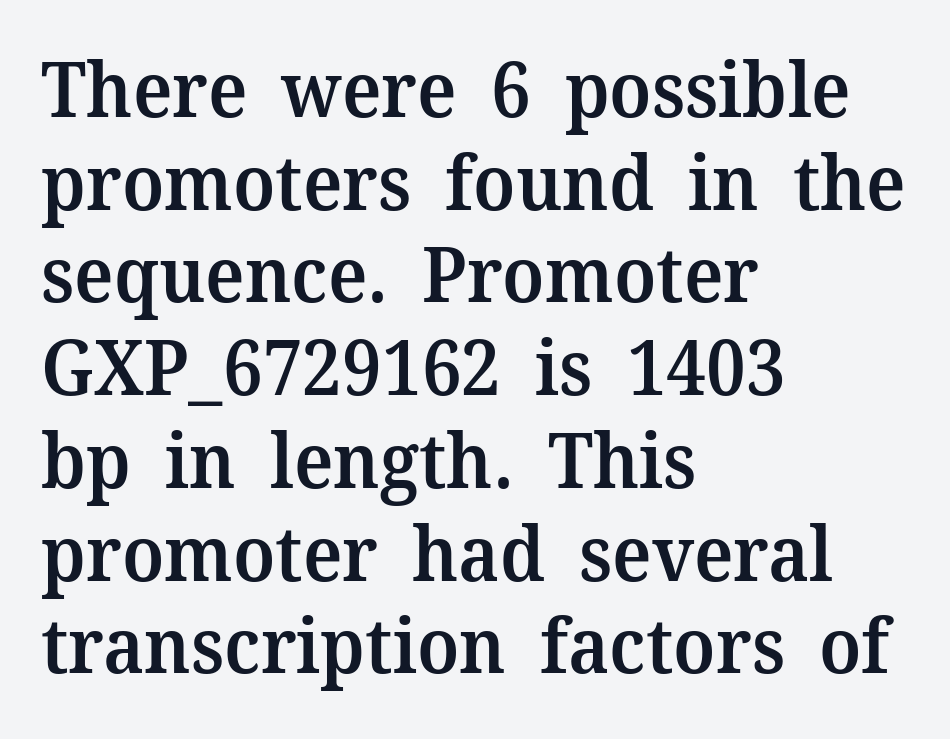
Q: Is the text bold? A: Semi-bold.
Q: Is the text italic (slanted)? A: No, it is upright.
Q: Is the typeface a serif or a sans-serif typeface? A: Serif.
Q: Is the text underlined? A: No.
Q: How is the paragraph aligned? A: Left-aligned.
Q: Is the spacing between letters normal or unusually wide? A: Normal.
Q: Width (condensed, normal, or wide)? A: Normal.
Q: Stroke contrast? A: Medium.
Q: x-height? A: Medium.
Q: Monospaced? A: No.
